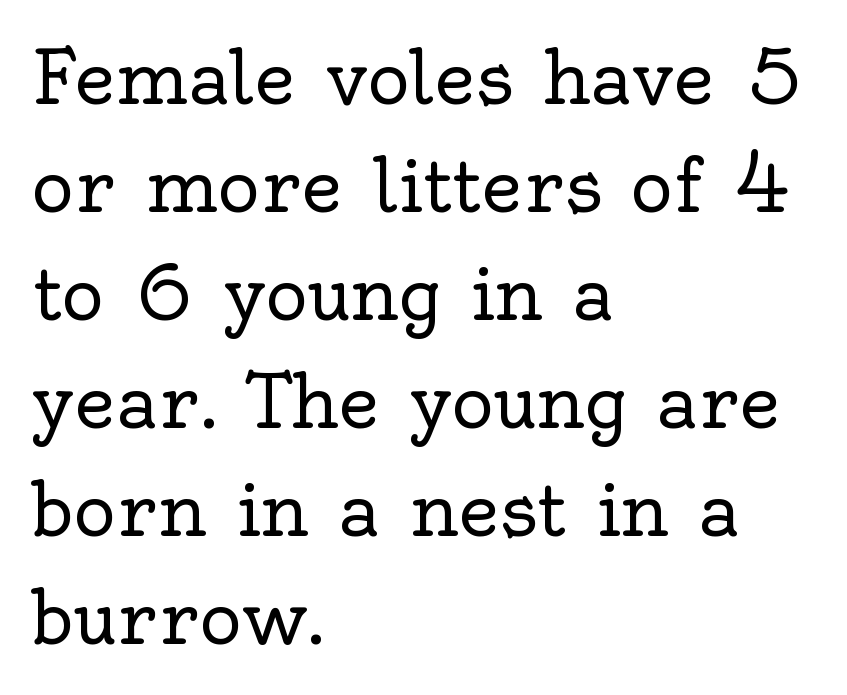
{"serif": "yes", "italic": "no", "bold": "no", "weight": "regular", "width": "normal", "x_height": "small", "monospaced": "no", "underline": "no", "align": "left", "line_spacing": "normal", "line_spacing_ratio": 1.5, "letter_spacing": "normal", "letter_spacing_em": 0.0, "glyph_px": 72}
